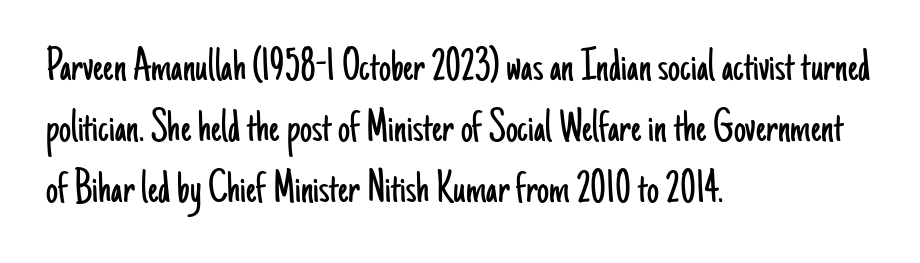
Which margin do the lines hug? The left one — the right edge is uneven. Heft: none added — not bold. Nobody touched the tracking dial on this one. This sample has the flowing, uneven cadence of proportional lettering. The rendering shows plain stroke endings on the letterforms — a sans-serif design. Honestly, the row spacing looks completely unremarkable.
